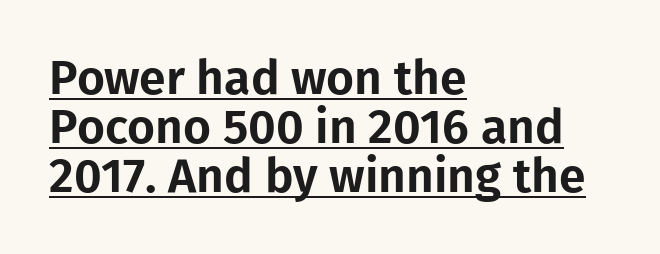
The passage shown is typed in a proportional face where columns would drift. Students, note that the glyphs here touch the page at normal intervals. Honestly, the underline is the first thing you notice here. Observe the absence of serifs on each vertical stroke in this sample. Cramped leading. The setting favours the left margin, as ordinary paragraphs usually do.
